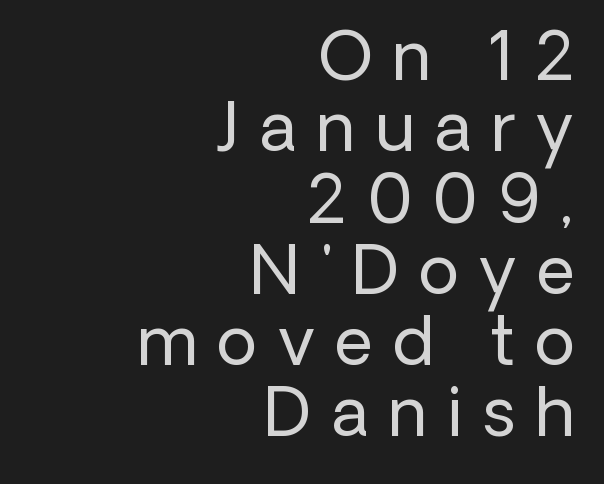
Q: Is the text bold? A: No.
Q: Is the text italic (slanted)? A: No, it is upright.
Q: Is the typeface a serif or a sans-serif typeface? A: Sans-serif.
Q: Is the text underlined? A: No.
Q: How is the paragraph aligned? A: Right-aligned.
Q: Is the spacing between letters normal or unusually wide? A: Unusually wide.
Q: Is the spacing between lines tight, normal or loose? A: Tight.
Q: Width (condensed, normal, or wide)? A: Normal.
Q: Stroke contrast? A: Low.
Q: x-height? A: Medium.
Q: Monospaced? A: No.
